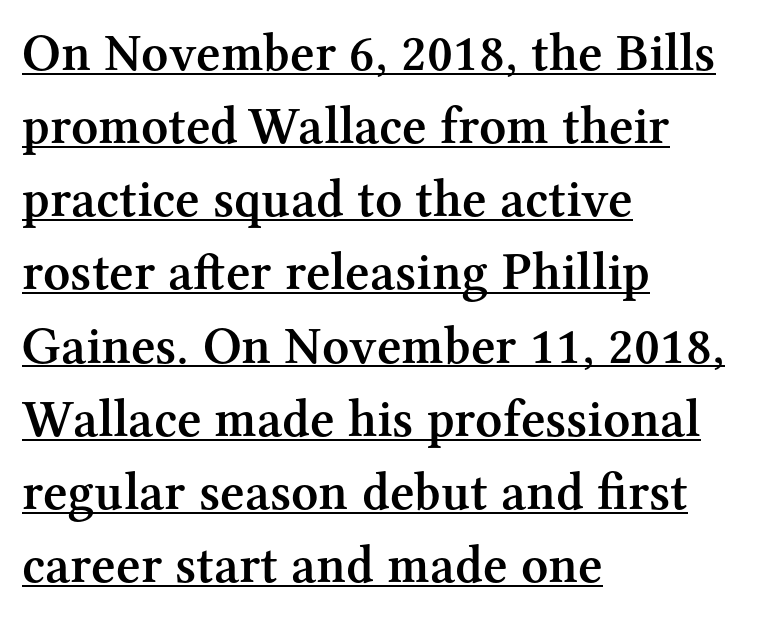
Horizontal bands of white between lines are of average thickness. Look at the stroke-to-counter ratio: somewhat heavy, a semibold. The typography opts for an upright posture over an oblique one. Typographically, this falls in the serif category.
